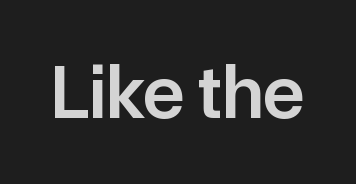
This is sans-serif lettering, the kind often seen on screens and signage. The passage shown is semibold, sitting just below true bold. Varying glyph widths throughout — classic text-font behaviour. Underline: absent.
